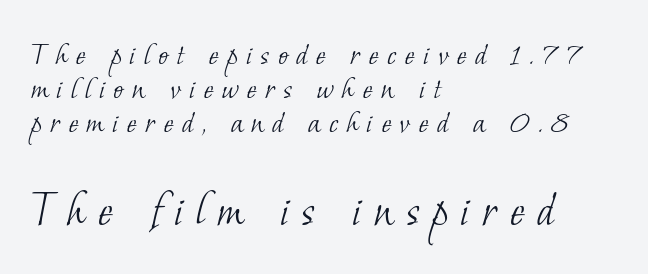
Q: Is the text bold? A: No.
Q: Is the typeface a serif or a sans-serif typeface? A: Serif.
Q: Is the text underlined? A: No.
Q: How is the paragraph aligned? A: Left-aligned.
Q: Is the spacing between letters normal or unusually wide? A: Unusually wide.
Q: Is the spacing between lines tight, normal or loose? A: Tight.
Q: Which block of text is set in a larger size, the first (top) or the second (bottom)? A: The second (bottom) one.
Q: Width (condensed, normal, or wide)? A: Normal.
Q: Stroke contrast? A: Low.
Q: x-height? A: Small.
Q: Monospaced? A: No.
